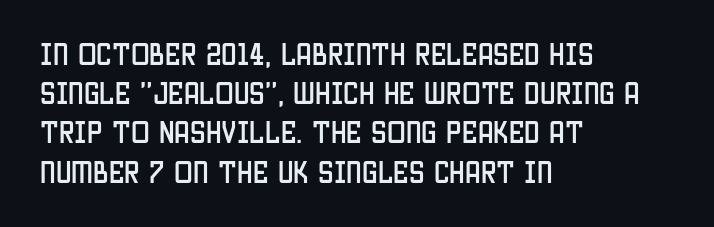
{"italic": "no", "underline": "no", "align": "left", "line_spacing": "normal", "line_spacing_ratio": 1.57, "letter_spacing": "normal", "letter_spacing_em": 0.0, "glyph_px": 25}
